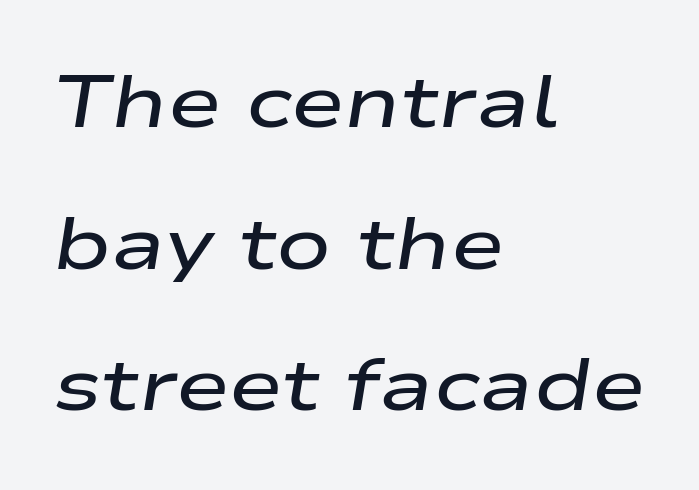
The image shows 73 px semibold, wide type, italic (leaning right); set left-aligned, loose line spacing (1.94x), normal letter spacing, not underlined; low stroke contrast and a medium x-height.
